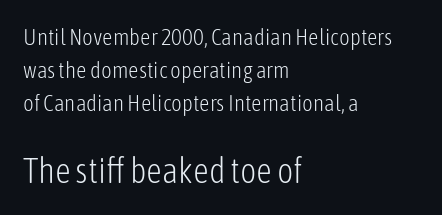
The image shows 35 px light, condensed sans-serif type, upright; set left-aligned, normal line spacing (1.44x), normal letter spacing, not underlined; the second (bottom) block is 1.52x larger; low stroke contrast and a medium x-height.
